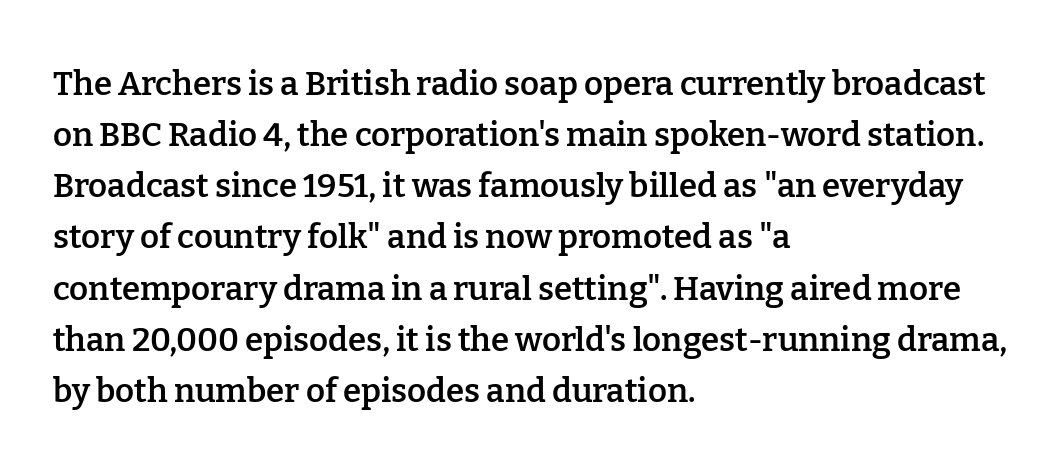
The paragraph has a hard left edge and a soft right edge. Varying glyph widths throughout — classic text-font behaviour. Words appear dense and cohesive because spacing is normal. These lines sit exactly where default settings would place them. Serifs: yes, visible at the terminals of the letterforms.
